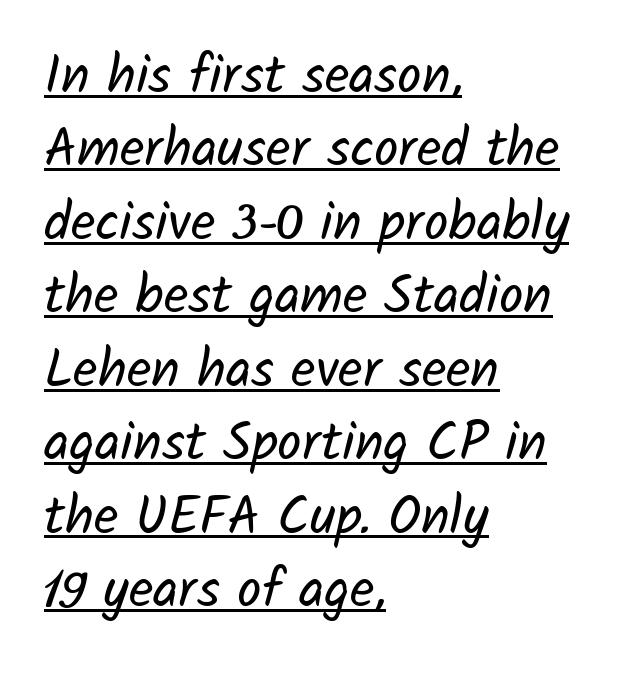
The image shows 54 px regular-weight sans-serif type; set left-aligned, normal line spacing (1.36x), normal letter spacing, underlined; low stroke contrast and a medium x-height.
